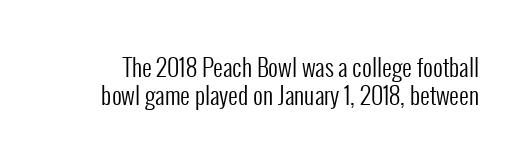
{"italic": "no", "bold": "no", "underline": "no", "line_spacing_ratio": 1.18, "letter_spacing": "normal", "letter_spacing_em": 0.0, "glyph_px": 24}
